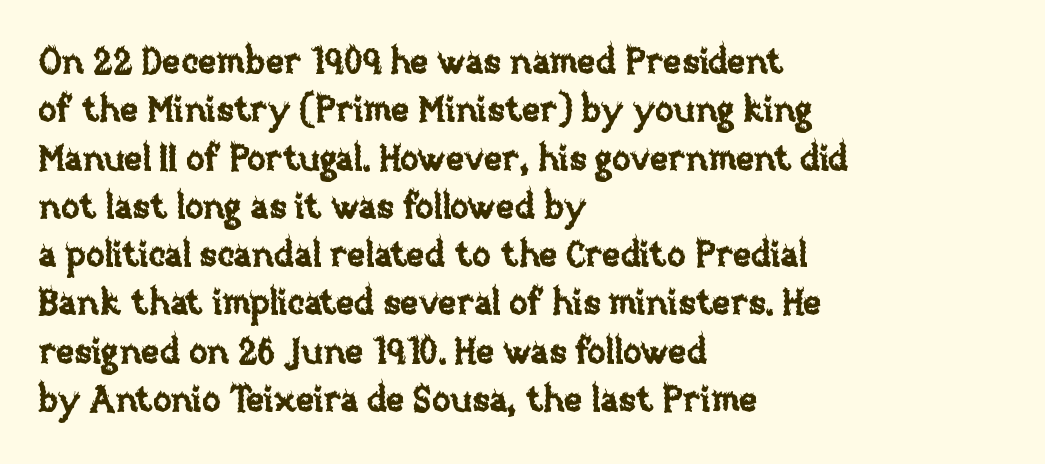
The image shows 35 px text type, upright; set left-aligned, normal line spacing (1.38x), normal letter spacing, not underlined; low stroke contrast and a large x-height.
